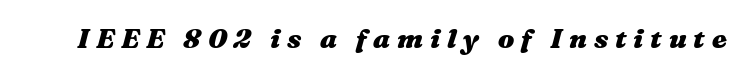
The image shows 27 px bold type, italic (leaning right); set unusually wide letter spacing (+0.25 em), not underlined.
